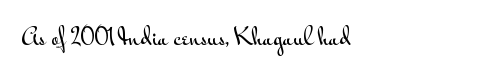
Q: Is the text underlined? A: No.
Q: Is the spacing between letters normal or unusually wide? A: Normal.
